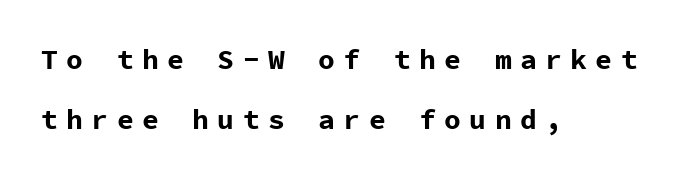
{"serif": "no", "italic": "no", "bold": "yes", "weight": "bold", "width": "normal", "stroke_contrast": "low", "x_height": "medium", "monospaced": "yes", "underline": "no", "align": "left", "line_spacing": "loose", "line_spacing_ratio": 2.15, "letter_spacing": "wide", "letter_spacing_em": 0.3, "glyph_px": 28}
